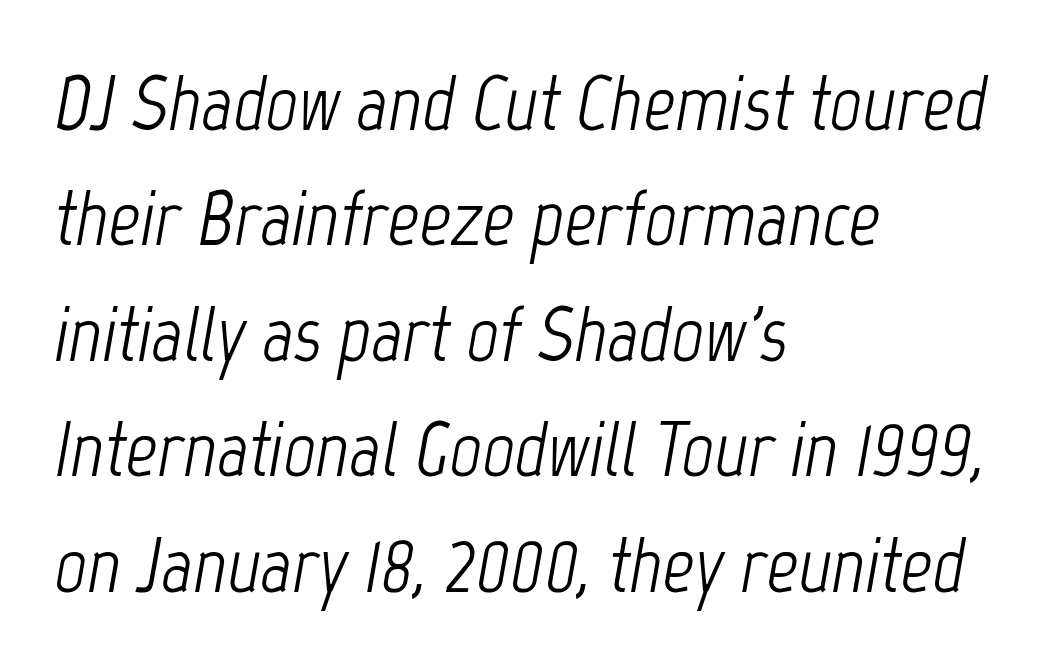
The image shows 78 px light, condensed type, italic (leaning right); set left-aligned, normal line spacing (1.48x), normal letter spacing, not underlined; low stroke contrast and a medium x-height.
